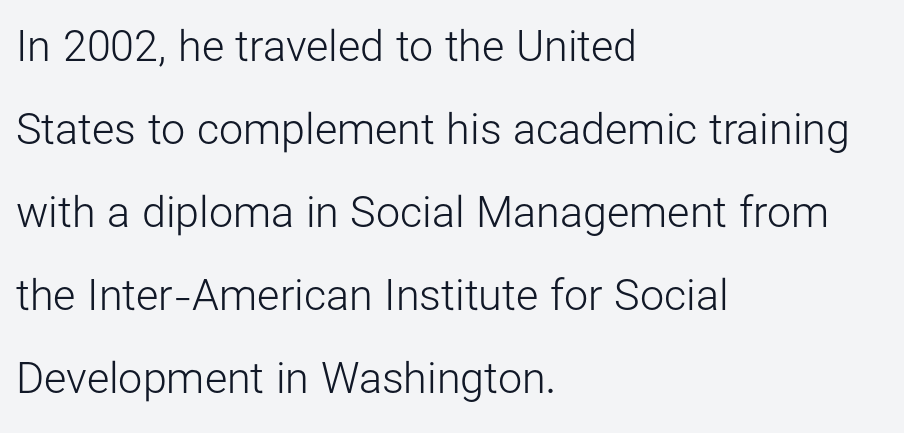
Character widths vary here, with narrow letters taking less room than wide ones. Notice the wide empty band between every row — that's loose leading. Line starts are locked; line ends wander. Do the letters lean? They stand straight. The space beneath each line is pristine and unruled. The letters sit at their default tracking, neither squeezed nor spread.
